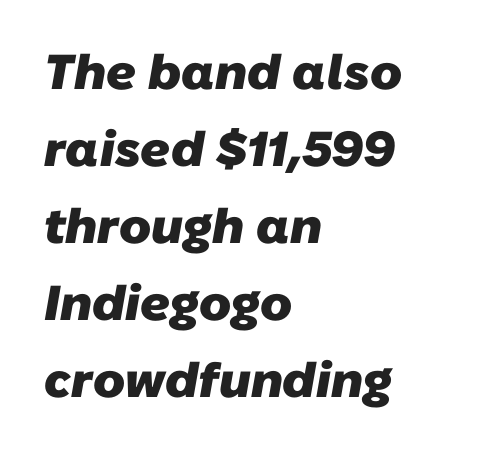
{"serif": "no", "bold": "yes", "weight": "heavy", "width": "normal", "stroke_contrast": "low", "x_height": "medium", "monospaced": "no", "underline": "no", "align": "left", "line_spacing": "normal", "line_spacing_ratio": 1.57, "letter_spacing": "normal", "letter_spacing_em": 0.0, "glyph_px": 49}
